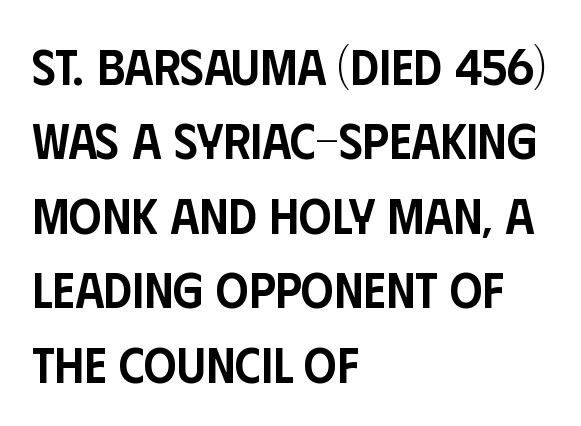
I'd call this a sans setting — the letters go barefoot. Vertically, the passage feels balanced, rows spaced as you'd expect. The letters stand straight up with perfectly vertical stems. Tracking here is standard; glyphs follow each other at the usual distance.
